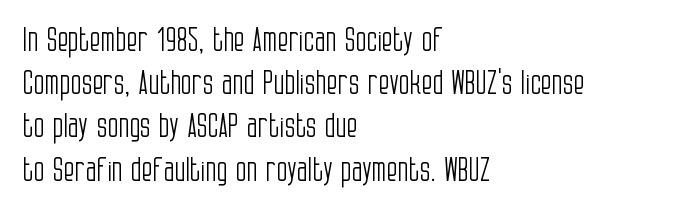
Compared with typical body copy, the letter spacing here is the same. Looks like regular typesetting: each glyph gets only the width it needs. If you drew a line through each stem, it would be perfectly vertical. The lines are quadded left. Classification — sans serif. Stroke mass is kept to a normal reading level or below.
